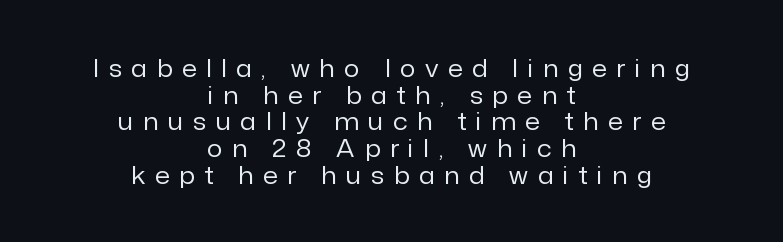
{"italic": "no", "bold": "no", "underline": "no", "align": "center", "line_spacing": "tight", "line_spacing_ratio": 1.11, "letter_spacing": "wide", "letter_spacing_em": 0.41, "glyph_px": 24}
